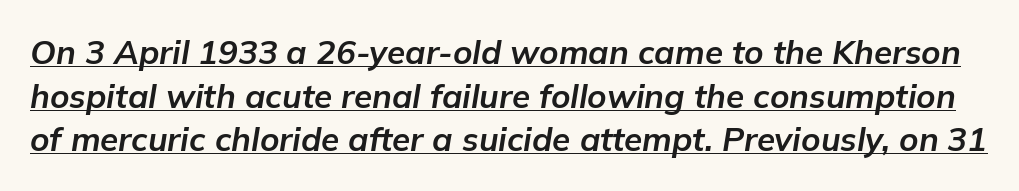
{"italic": "yes", "lean": "right", "slant_degrees": 9, "bold": "yes", "weight": "bold", "width": "normal", "stroke_contrast": "low", "x_height": "medium", "monospaced": "no", "underline": "yes", "line_spacing": "normal", "line_spacing_ratio": 1.32, "letter_spacing": "normal", "letter_spacing_em": 0.0, "glyph_px": 33}
